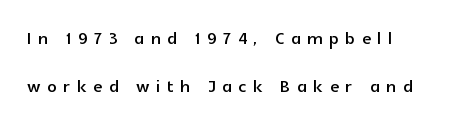
{"italic": "no", "underline": "no", "align": "left", "line_spacing": "loose", "line_spacing_ratio": 2.1, "letter_spacing": "wide", "letter_spacing_em": 0.29, "glyph_px": 23}
